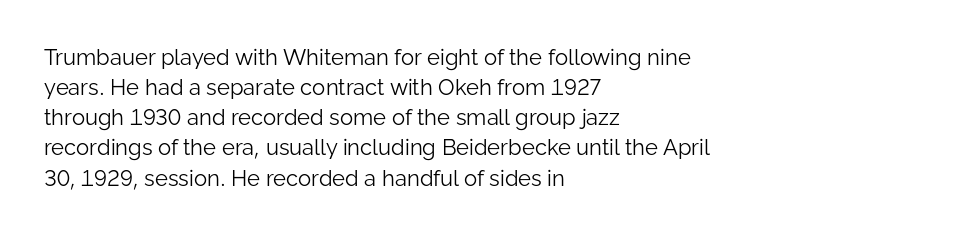
The letterforms sit shoulder to shoulder at normal distance. The space directly below the letters is spotless. Counters stay open thanks to moderate or lighter strokes. The vertical gap from one line to the next is medium. Ascenders rise straight up at ninety degrees. The ragged edge is on the right, which tells us the setting is flush left.
